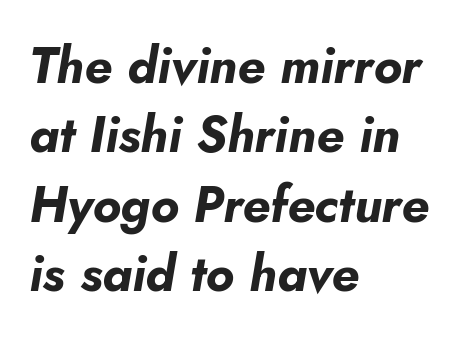
Is there much room between lines? A standard amount, neither cramped nor airy. Emphasis-style slanted type is in use. Type without underlining. Looks like regular typesetting: each glyph gets only the width it needs. A dark, heavy texture on the line: the type is bold.
